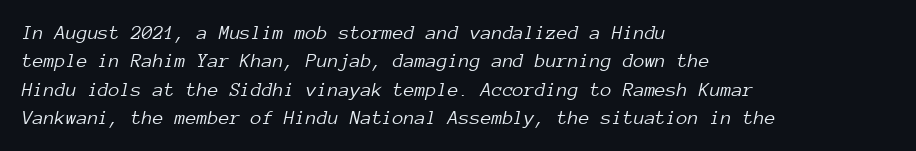
{"italic": "yes", "lean": "right", "slant_degrees": 12, "bold": "no", "underline": "no", "align": "left", "line_spacing": "normal", "line_spacing_ratio": 1.42, "letter_spacing": "normal", "letter_spacing_em": 0.0, "glyph_px": 20}
